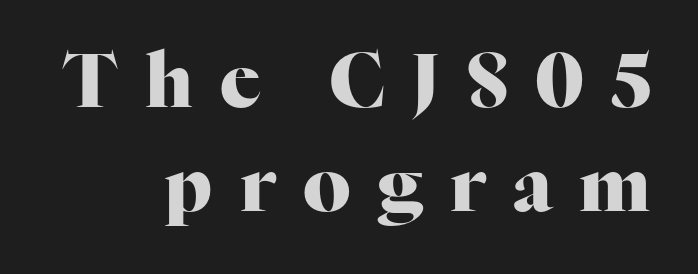
{"serif": "yes", "italic": "no", "bold": "yes", "weight": "heavy", "width": "normal", "stroke_contrast": "high", "x_height": "medium", "monospaced": "no", "underline": "no", "align": "right", "line_spacing": "normal", "line_spacing_ratio": 1.39, "letter_spacing": "wide", "letter_spacing_em": 0.36, "glyph_px": 75}
